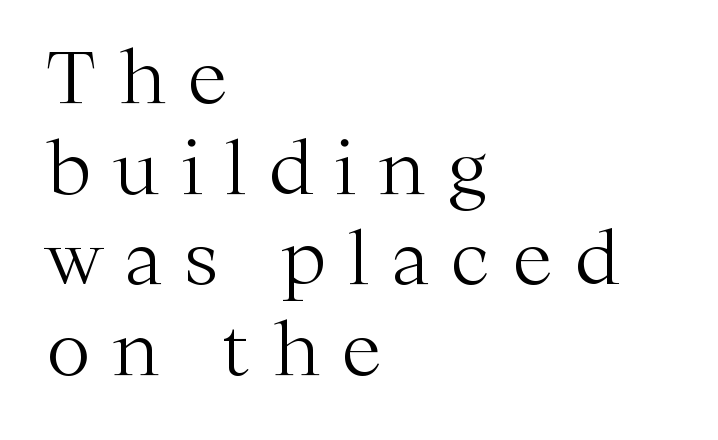
Q: Is the text bold? A: No.
Q: Is the text italic (slanted)? A: No, it is upright.
Q: Is the typeface a serif or a sans-serif typeface? A: Serif.
Q: Is the text underlined? A: No.
Q: How is the paragraph aligned? A: Left-aligned.
Q: Is the spacing between letters normal or unusually wide? A: Unusually wide.
Q: Width (condensed, normal, or wide)? A: Normal.
Q: Stroke contrast? A: Medium.
Q: x-height? A: Medium.
Q: Monospaced? A: No.
